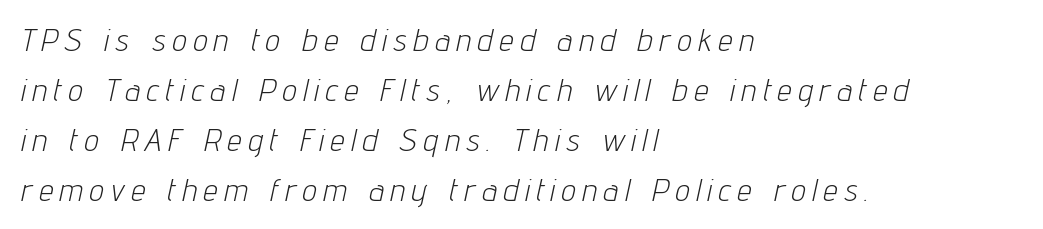
Q: Is the text bold? A: No.
Q: Is the text italic (slanted)? A: Yes, it leans right by about 12 degrees.
Q: Is the text underlined? A: No.
Q: How is the paragraph aligned? A: Left-aligned.
Q: Is the spacing between letters normal or unusually wide? A: Unusually wide.
Q: Is the spacing between lines tight, normal or loose? A: Normal.
Q: Width (condensed, normal, or wide)? A: Condensed.
Q: Stroke contrast? A: Low.
Q: x-height? A: Medium.
Q: Monospaced? A: No.
